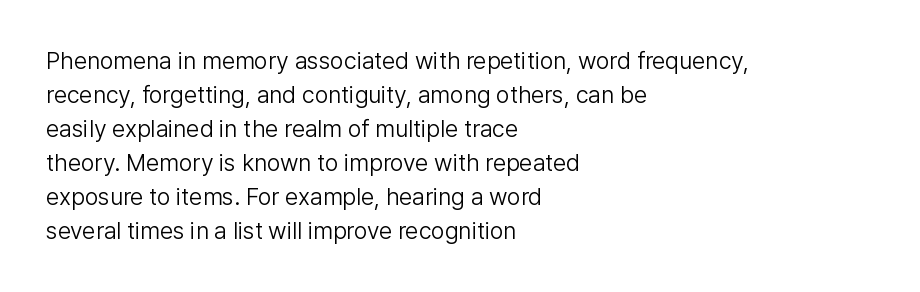
The image shows 24 px text type, upright; set left-aligned, normal line spacing (1.42x), normal letter spacing, not underlined.
